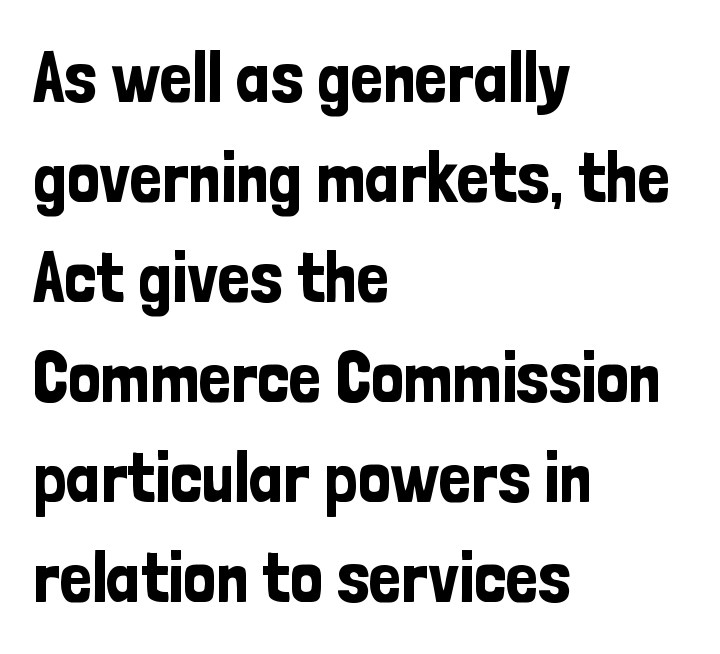
The image shows 72 px condensed sans-serif type, upright; set left-aligned, normal line spacing (1.39x), normal letter spacing, not underlined; low stroke contrast and a medium x-height.
